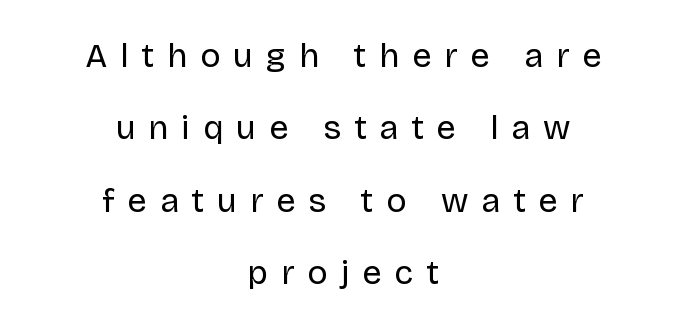
The image shows 34 px regular-weight sans-serif type, upright; set centered, loose line spacing (2.13x), unusually wide letter spacing (+0.38 em), not underlined; low stroke contrast and a large x-height.
